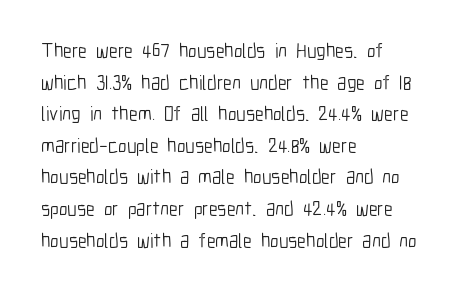
Q: Is the text bold? A: No.
Q: Is the text italic (slanted)? A: No, it is upright.
Q: Is the text underlined? A: No.
Q: How is the paragraph aligned? A: Left-aligned.
Q: Is the spacing between letters normal or unusually wide? A: Normal.
Q: Is the spacing between lines tight, normal or loose? A: Normal.
